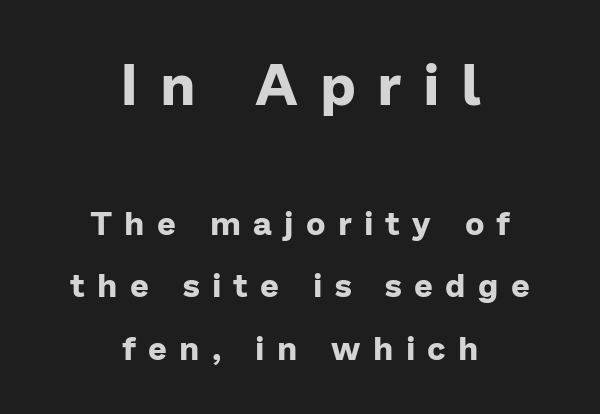
The image shows 58 px bold sans-serif type, upright; set centered, line spacing 1.88x, unusually wide letter spacing (+0.37 em), not underlined; the first (top) block is 1.76x larger; low stroke contrast and a medium x-height.
